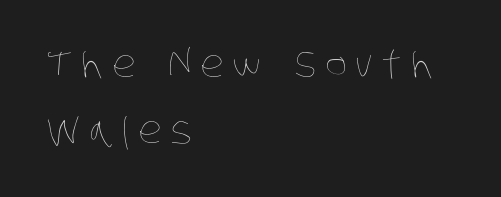
No word sits above an underline. Between one letter and the next there's a generous, obvious gap. Think of a printed novel: that variable character pitch is what you see here. This sample is left-justified, so line endings fall wherever the words run out.
